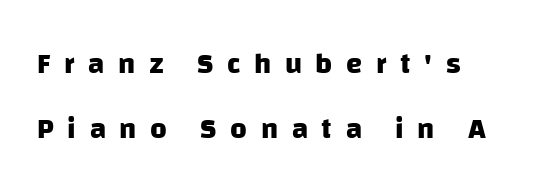
{"serif": "no", "bold": "yes", "weight": "heavy", "width": "normal", "stroke_contrast": "low", "x_height": "large", "monospaced": "no", "underline": "no", "align": "left", "line_spacing": "loose", "line_spacing_ratio": 2.25, "letter_spacing": "wide", "letter_spacing_em": 0.47, "glyph_px": 29}
